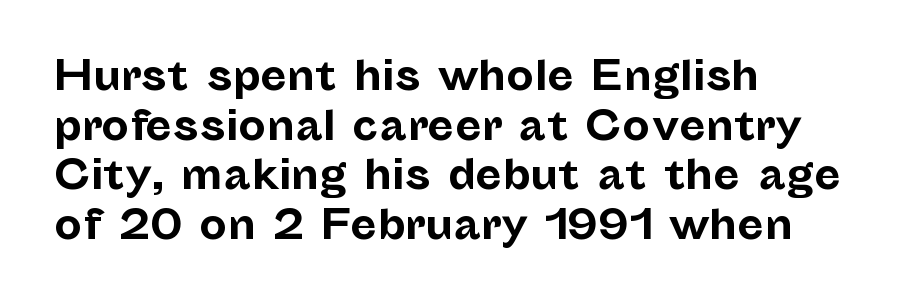
{"serif": "no", "italic": "no", "bold": "yes", "weight": "bold", "width": "normal", "stroke_contrast": "low", "x_height": "medium", "monospaced": "no", "underline": "no", "align": "left", "line_spacing": "normal", "line_spacing_ratio": 1.27, "letter_spacing": "normal", "letter_spacing_em": 0.0, "glyph_px": 39}
